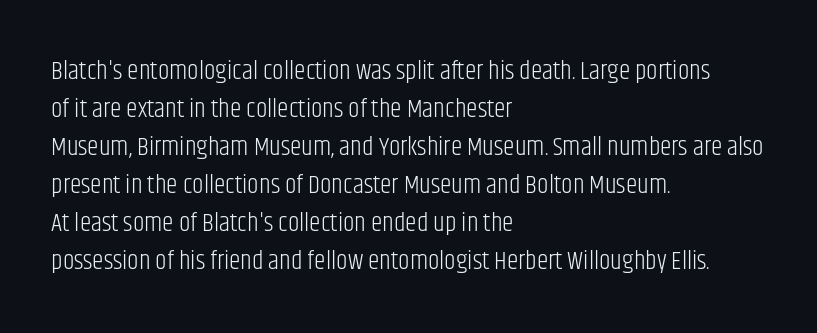
Q: Is the text bold? A: No.
Q: Is the text italic (slanted)? A: No, it is upright.
Q: Is the text underlined? A: No.
Q: How is the paragraph aligned? A: Left-aligned.
Q: Is the spacing between letters normal or unusually wide? A: Normal.
Q: Is the spacing between lines tight, normal or loose? A: Normal.
